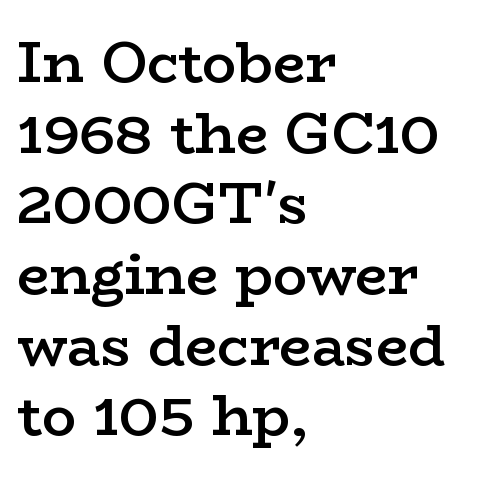
{"serif": "yes", "italic": "no", "bold": "semi", "weight": "semibold", "width": "wide", "stroke_contrast": "low", "x_height": "medium", "monospaced": "no", "underline": "no", "align": "left", "line_spacing_ratio": 1.24, "letter_spacing": "normal", "letter_spacing_em": 0.0, "glyph_px": 57}
